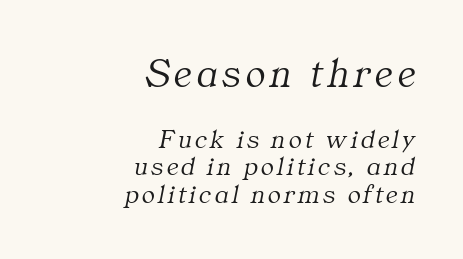
The image shows 41 px light serif type, italic (leaning right); set right-aligned, tight line spacing (1.01x), not underlined; the first (top) block is 1.52x larger; medium stroke contrast and a medium x-height.
